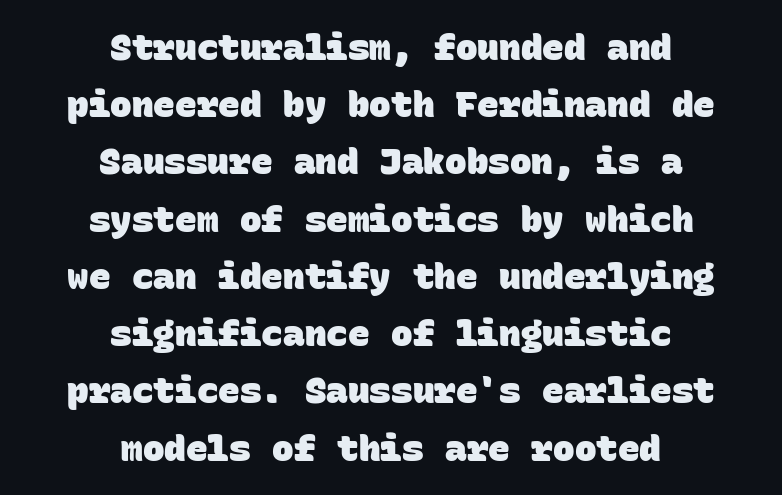
Q: Is the text bold? A: Yes.
Q: Is the typeface a serif or a sans-serif typeface? A: Sans-serif.
Q: Is the text underlined? A: No.
Q: How is the paragraph aligned? A: Centered.
Q: Is the spacing between letters normal or unusually wide? A: Normal.
Q: Is the spacing between lines tight, normal or loose? A: Normal.
Q: Width (condensed, normal, or wide)? A: Normal.
Q: Stroke contrast? A: Low.
Q: x-height? A: Large.
Q: Monospaced? A: Yes.
